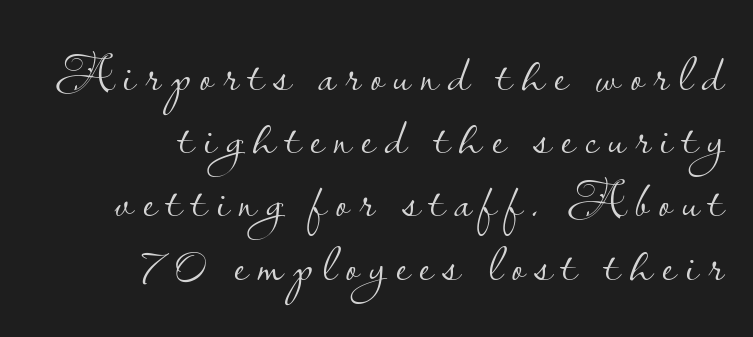
The typeface has the unassuming heft of standard copy or less. The passage shown is typed in a proportional face where columns would drift. Unmarked baselines from the first word to the last. Examine the stroke ends and you'll find no serifs.
